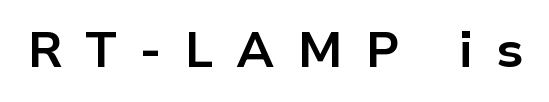
Q: Is the text bold? A: Yes.
Q: Is the text italic (slanted)? A: No, it is upright.
Q: Is the typeface a serif or a sans-serif typeface? A: Sans-serif.
Q: Is the text underlined? A: No.
Q: Is the spacing between letters normal or unusually wide? A: Unusually wide.
Q: Width (condensed, normal, or wide)? A: Normal.
Q: Stroke contrast? A: Low.
Q: x-height? A: Medium.
Q: Monospaced? A: No.
